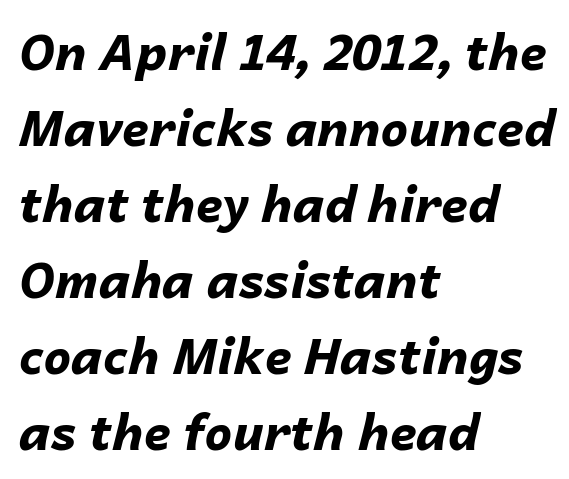
The image shows 49 px bold type, italic (leaning right); set left-aligned, normal line spacing (1.55x), normal letter spacing, not underlined; low stroke contrast and a medium x-height.
